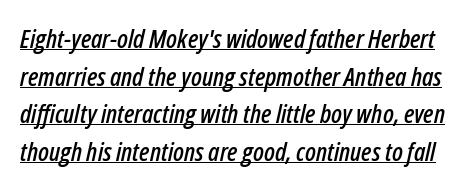
Q: Is the text italic (slanted)? A: Yes, it leans right by about 12 degrees.
Q: Is the text underlined? A: Yes.
Q: Is the spacing between letters normal or unusually wide? A: Normal.
Q: Is the spacing between lines tight, normal or loose? A: Normal.
